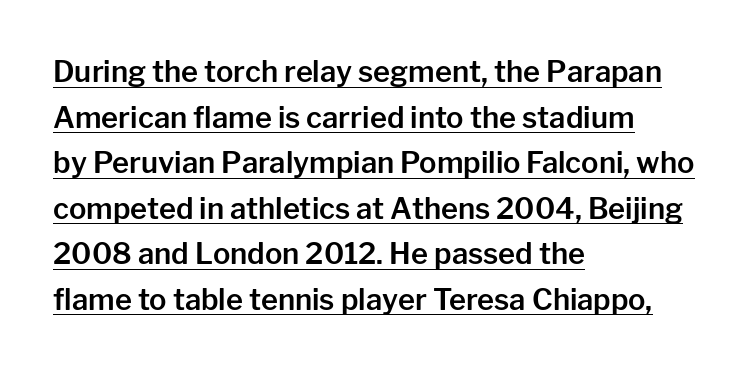
{"serif": "no", "italic": "no", "width": "normal", "stroke_contrast": "low", "x_height": "medium", "monospaced": "no", "underline": "yes", "align": "left", "line_spacing": "normal", "line_spacing_ratio": 1.57, "letter_spacing": "normal", "letter_spacing_em": 0.0, "glyph_px": 29}
